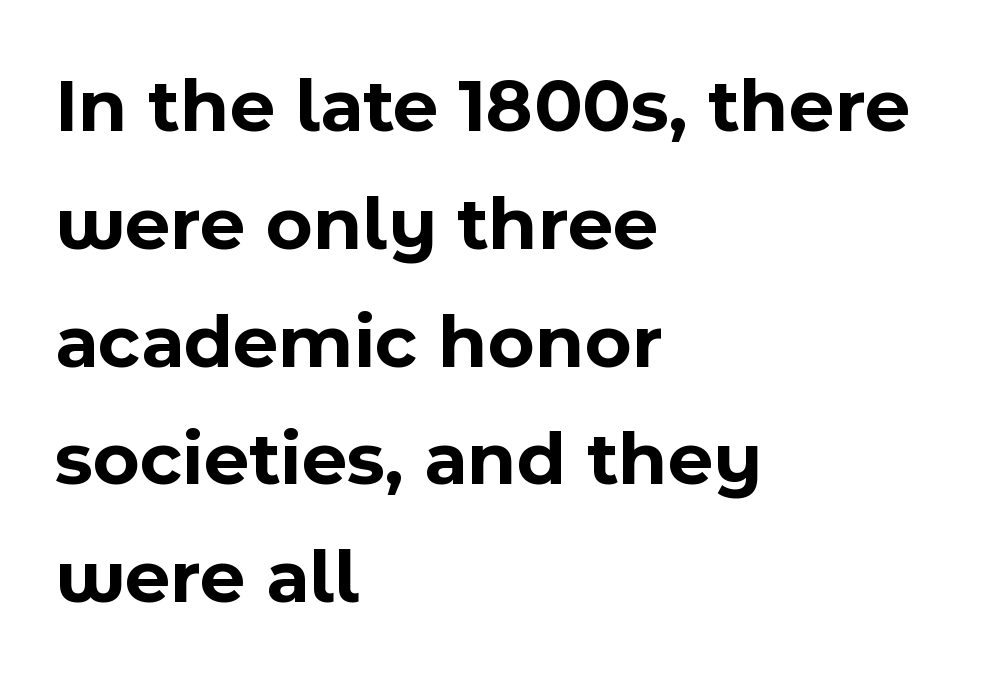
Q: Is the text bold? A: Yes.
Q: Is the text italic (slanted)? A: No, it is upright.
Q: Is the typeface a serif or a sans-serif typeface? A: Sans-serif.
Q: Is the text underlined? A: No.
Q: How is the paragraph aligned? A: Left-aligned.
Q: Is the spacing between letters normal or unusually wide? A: Normal.
Q: Is the spacing between lines tight, normal or loose? A: Normal.
Q: Width (condensed, normal, or wide)? A: Normal.
Q: x-height? A: Medium.
Q: Monospaced? A: No.
